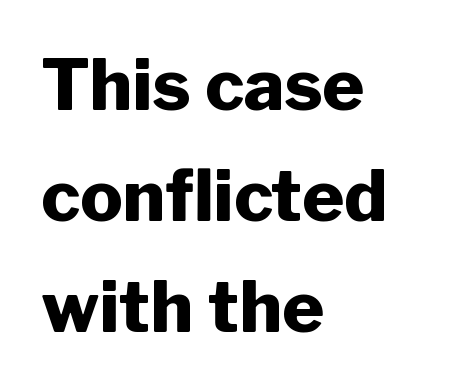
{"serif": "no", "italic": "no", "bold": "yes", "weight": "heavy", "width": "normal", "stroke_contrast": "low", "x_height": "medium", "monospaced": "no", "underline": "no", "align": "left", "line_spacing": "normal", "line_spacing_ratio": 1.56, "letter_spacing": "normal", "letter_spacing_em": 0.0, "glyph_px": 71}
